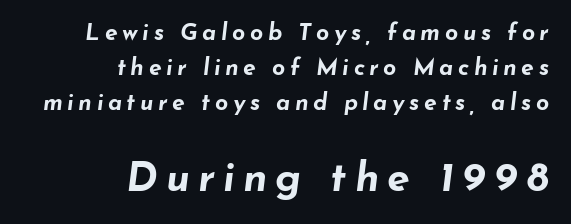
{"italic": "yes", "lean": "right", "slant_degrees": 7, "bold": "yes", "weight": "bold", "width": "wide", "stroke_contrast": "low", "x_height": "small", "monospaced": "no", "underline": "no", "align": "right", "line_spacing": "normal", "line_spacing_ratio": 1.52, "letter_spacing": "wide", "letter_spacing_em": 0.2, "larger_block": "second", "size_ratio": 1.78, "glyph_px": 41}
